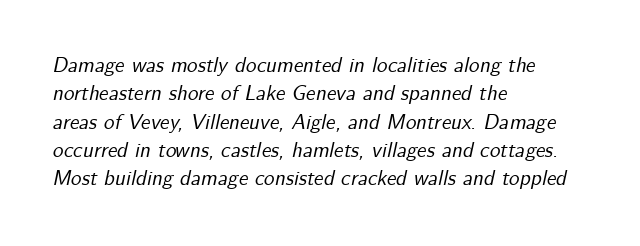
The image shows 21 px text type, italic (leaning right); set left-aligned, normal line spacing (1.35x), normal letter spacing, not underlined.
